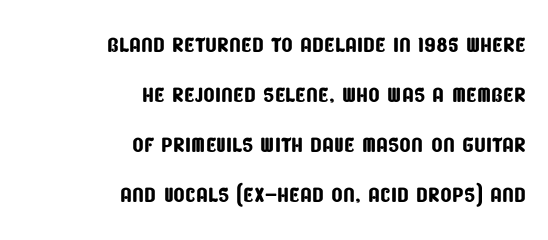
{"serif": "no", "width": "condensed", "stroke_contrast": "low", "x_height": "large", "monospaced": "no", "underline": "no", "align": "right", "line_spacing": "normal", "line_spacing_ratio": 1.67, "letter_spacing": "normal", "letter_spacing_em": 0.0, "glyph_px": 30}
